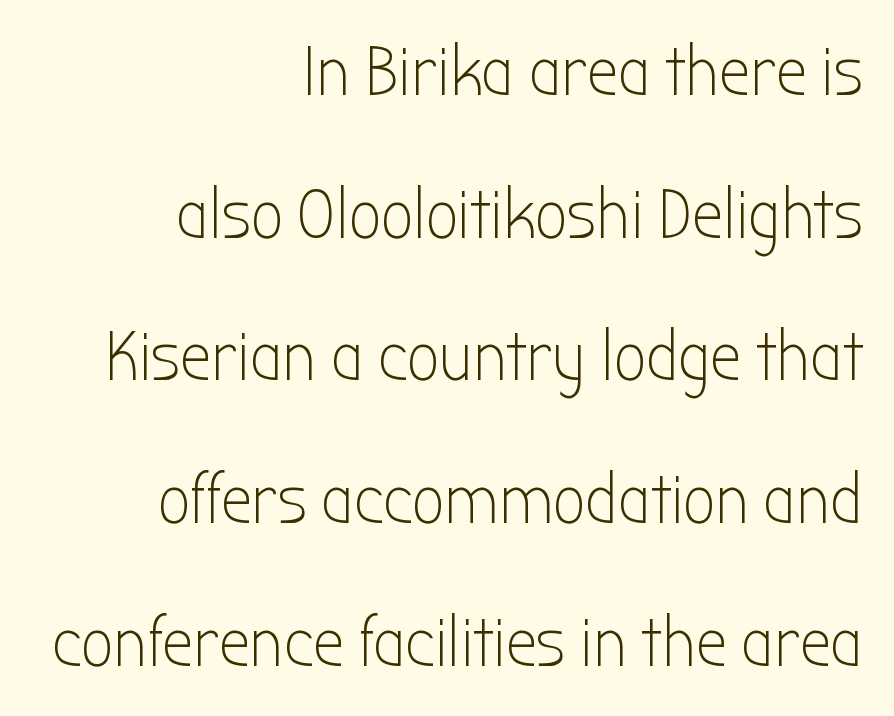
Q: Is the text bold? A: No.
Q: Is the text italic (slanted)? A: No, it is upright.
Q: Is the typeface a serif or a sans-serif typeface? A: Sans-serif.
Q: Is the text underlined? A: No.
Q: How is the paragraph aligned? A: Right-aligned.
Q: Is the spacing between letters normal or unusually wide? A: Normal.
Q: Is the spacing between lines tight, normal or loose? A: Loose.
Q: Width (condensed, normal, or wide)? A: Condensed.
Q: Stroke contrast? A: Low.
Q: x-height? A: Medium.
Q: Monospaced? A: No.
